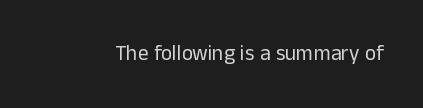
{"italic": "no", "bold": "no", "underline": "no", "letter_spacing": "normal", "letter_spacing_em": 0.0, "glyph_px": 21}
